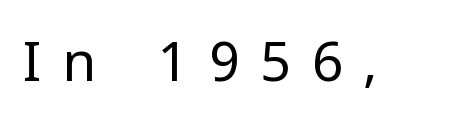
{"serif": "no", "italic": "no", "bold": "no", "weight": "regular", "width": "normal", "stroke_contrast": "low", "x_height": "medium", "monospaced": "no", "underline": "no", "letter_spacing": "wide", "letter_spacing_em": 0.38, "glyph_px": 54}
